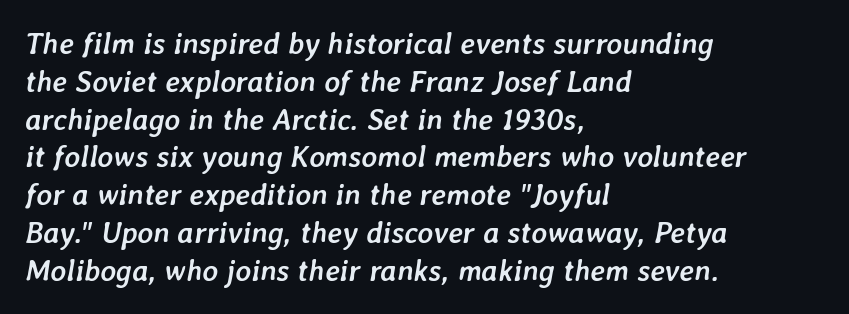
Spacing verdict: proportional, widths tailored to each character. Rule under the text: the space is simply empty. Each glyph is drawn with heavy, bold strokes. Baseline-to-baseline distance is the conventional proportion of letter height. The horizontal fit of the characters is conventional and even. This rendering uses left alignment, leaving the right contour irregular.
